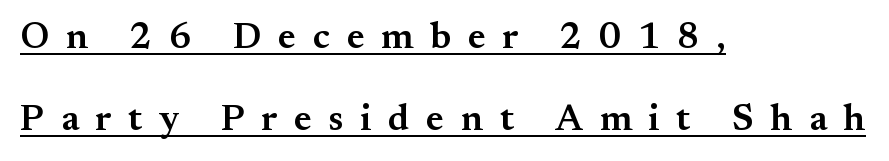
Q: Is the text bold? A: Semi-bold.
Q: Is the text italic (slanted)? A: No, it is upright.
Q: Is the typeface a serif or a sans-serif typeface? A: Serif.
Q: Is the text underlined? A: Yes.
Q: How is the paragraph aligned? A: Left-aligned.
Q: Is the spacing between letters normal or unusually wide? A: Unusually wide.
Q: Is the spacing between lines tight, normal or loose? A: Loose.
Q: Width (condensed, normal, or wide)? A: Normal.
Q: Stroke contrast? A: Medium.
Q: x-height? A: Small.
Q: Monospaced? A: No.
